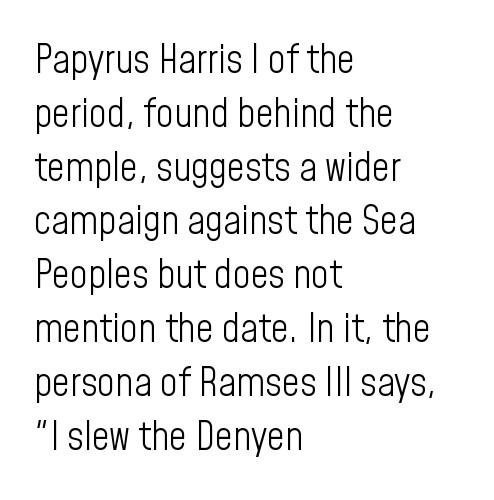
The image shows 39 px light, condensed sans-serif type, upright; set left-aligned, normal line spacing (1.38x), normal letter spacing, not underlined; low stroke contrast and a medium x-height.
